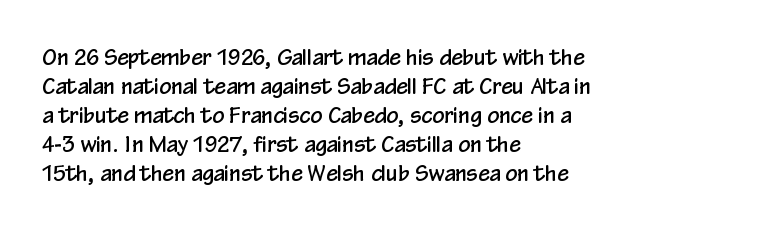
{"italic": "no", "underline": "no", "align": "left", "line_spacing": "normal", "line_spacing_ratio": 1.38, "letter_spacing": "normal", "letter_spacing_em": 0.0, "glyph_px": 21}
